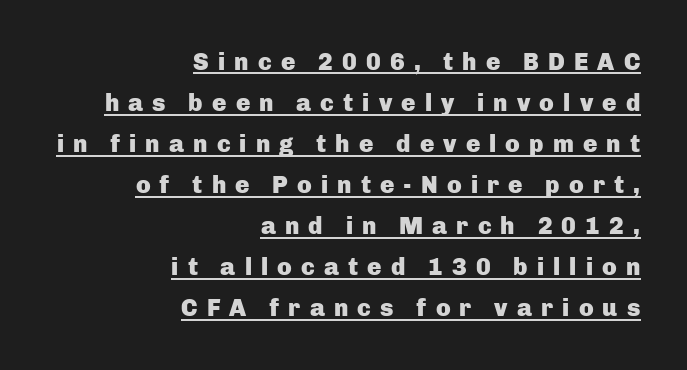
The image shows 24 px bold type, upright; set right-aligned, line spacing 1.71x, unusually wide letter spacing (+0.38 em), underlined.
